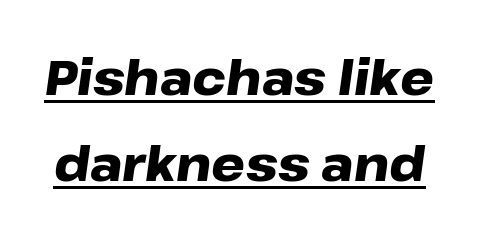
Q: Is the text bold? A: Yes.
Q: Is the text italic (slanted)? A: Yes, it leans right by about 8 degrees.
Q: Is the text underlined? A: Yes.
Q: Is the spacing between letters normal or unusually wide? A: Normal.
Q: Width (condensed, normal, or wide)? A: Wide.
Q: Stroke contrast? A: Low.
Q: x-height? A: Medium.
Q: Monospaced? A: No.
